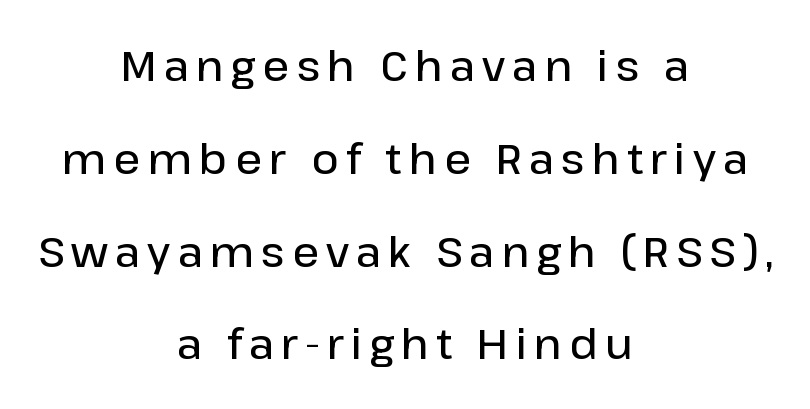
Q: Is the text bold? A: Semi-bold.
Q: Is the text italic (slanted)? A: No, it is upright.
Q: Is the typeface a serif or a sans-serif typeface? A: Sans-serif.
Q: Is the text underlined? A: No.
Q: How is the paragraph aligned? A: Centered.
Q: Is the spacing between lines tight, normal or loose? A: Loose.
Q: Width (condensed, normal, or wide)? A: Normal.
Q: Stroke contrast? A: Low.
Q: x-height? A: Medium.
Q: Monospaced? A: No.
